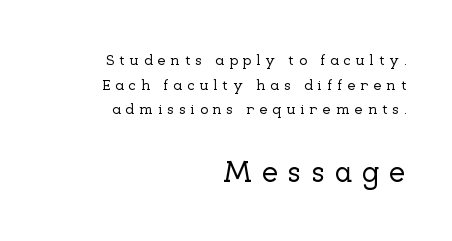
Q: Is the text italic (slanted)? A: No, it is upright.
Q: Is the typeface a serif or a sans-serif typeface? A: Serif.
Q: Is the text underlined? A: No.
Q: How is the paragraph aligned? A: Right-aligned.
Q: Is the spacing between letters normal or unusually wide? A: Unusually wide.
Q: Is the spacing between lines tight, normal or loose? A: Normal.
Q: Which block of text is set in a larger size, the first (top) or the second (bottom)? A: The second (bottom) one.
Q: Width (condensed, normal, or wide)? A: Normal.
Q: Stroke contrast? A: Low.
Q: x-height? A: Medium.
Q: Monospaced? A: No.
